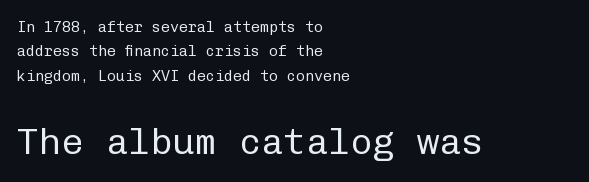
The text block is weighted toward the left margin, trailing off unevenly rightward. Caption: upper text group reduced, lower text group enlarged. A clean baseline with only descenders dipping below it. Think of a typewriter: that constant character pitch is what you see here.
